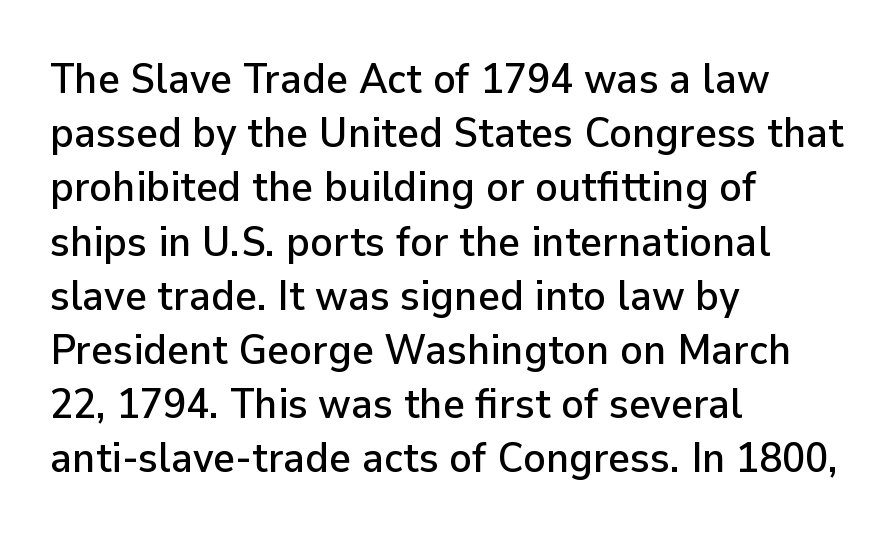
The image shows 42 px sans-serif type, upright; set left-aligned, normal line spacing (1.29x), normal letter spacing, not underlined; low stroke contrast and a medium x-height.
